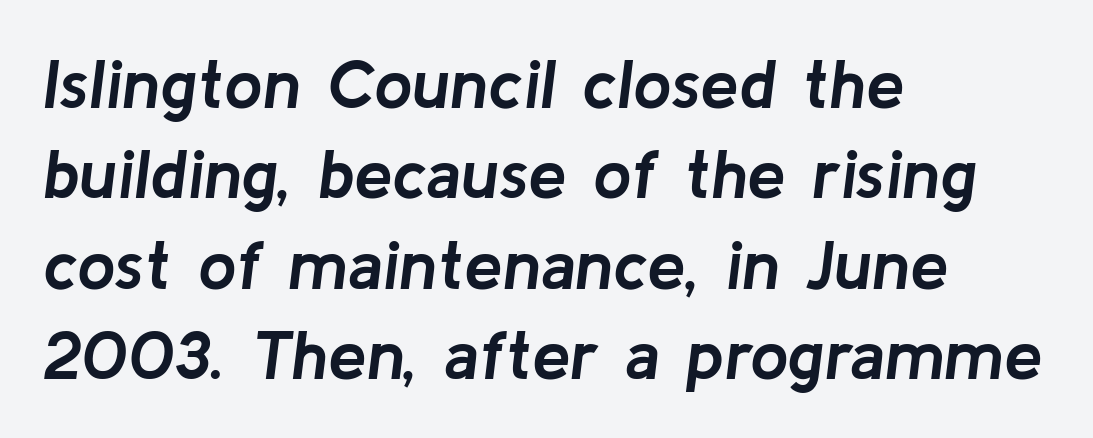
{"italic": "yes", "lean": "right", "slant_degrees": 8, "bold": "yes", "weight": "semibold", "width": "normal", "stroke_contrast": "low", "x_height": "medium", "monospaced": "no", "underline": "no", "align": "left", "line_spacing": "normal", "line_spacing_ratio": 1.31, "letter_spacing": "normal", "letter_spacing_em": 0.0, "glyph_px": 69}
